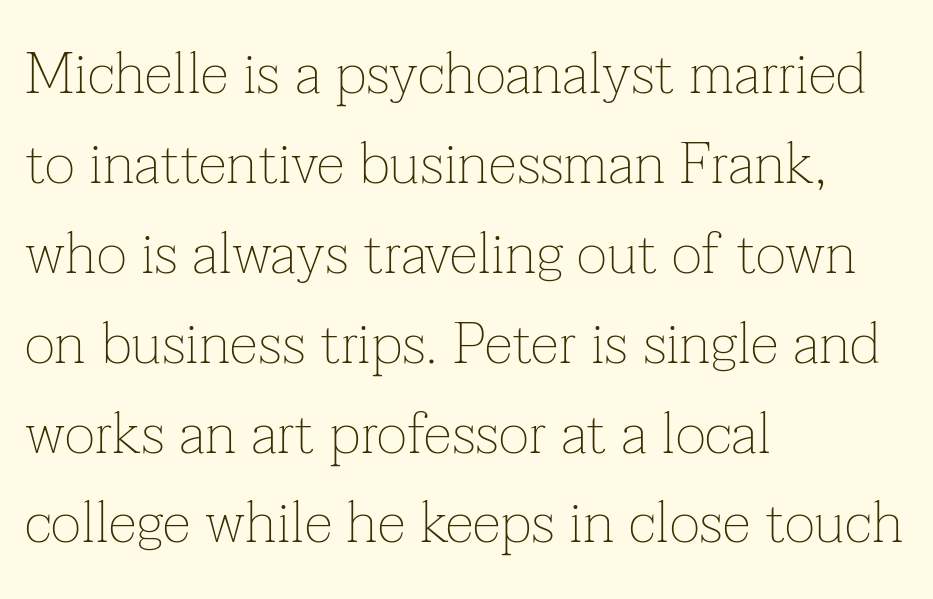
The image shows 58 px thin serif type, upright; set left-aligned, normal line spacing (1.55x), normal letter spacing, not underlined; low stroke contrast and a medium x-height.
